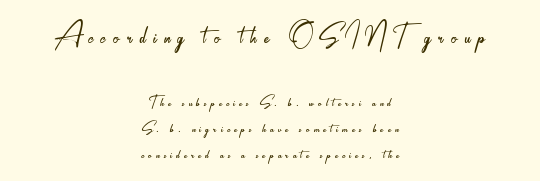
This layout puts the oversized block above and the modest block below. Layout note: lines centered. You could not count columns in this text — the font is proportionally spaced. Plain, unruled lines of type. Nothing heavy about these letters — not bold at all. In terms of letterspacing, this is a distinctly airy, spread setting.
